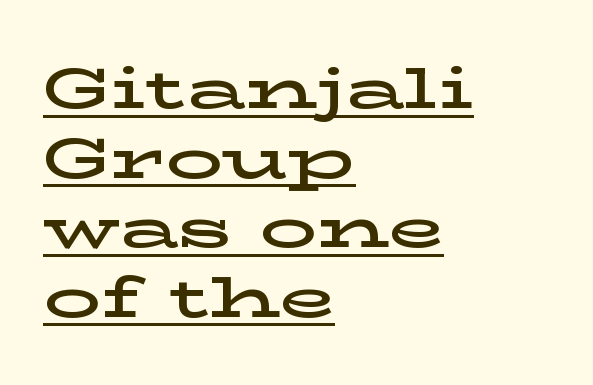
Nope, not italic — everything's standing straight. The font family rendered here belongs to the serif group. Short note: letters normally spaced. Do the characters align in a grid? No, the font is proportional. Visually the block forms a straight wall on the left and a jagged coastline on the right.
